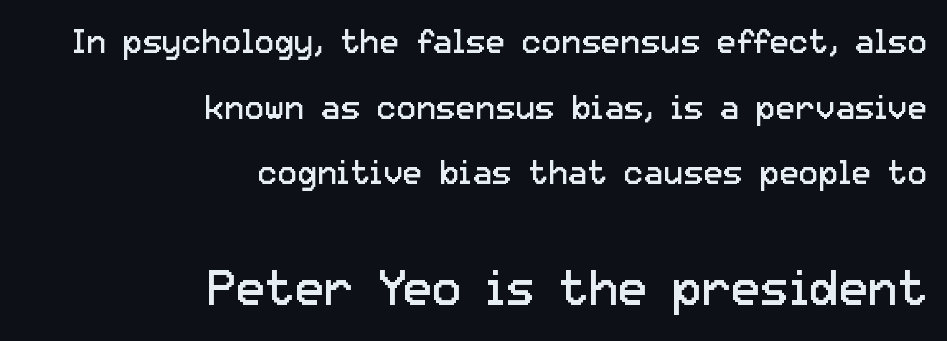
Here the second block reads like a headline and the first like body copy. Regarding leading, the lines here are spaced well apart. This sample has the flowing, uneven cadence of proportional lettering. The specimen omits any rule beneath the text block's lines. Think standard paragraph weight, or any step lighter than that.
